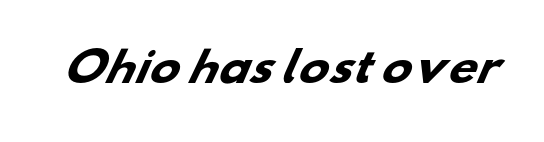
The image shows 40 px heavy, wide sans-serif type; set normal letter spacing, not underlined; low stroke contrast and a small x-height.
